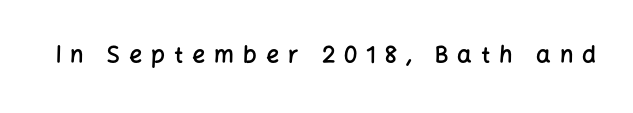
Is there any slant? The stems are plumb. Any mark beneath the type? The region is blank. Students, note that the glyphs here are deliberately spaced far apart. Semibold letterforms, between regular and bold.
